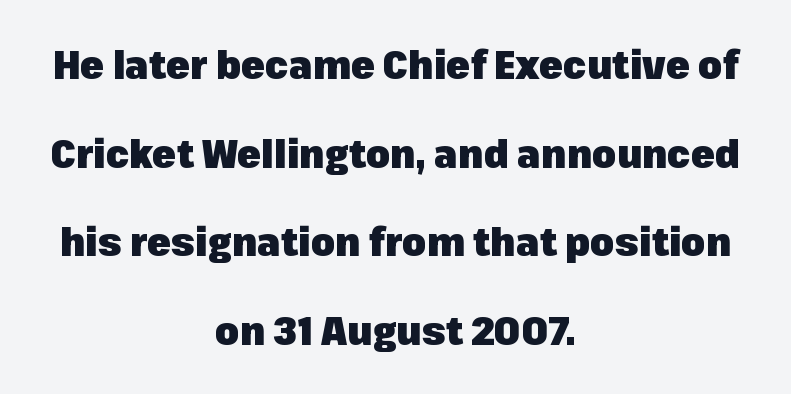
Each row of text sits above clean, open space. Do the characters align in a grid? No, the font is proportional. Notice how the stems are strictly vertical — no italics here. You can tell from the bare stems that sans-serif type was used. Neither beginnings nor endings align; midpoints do.
